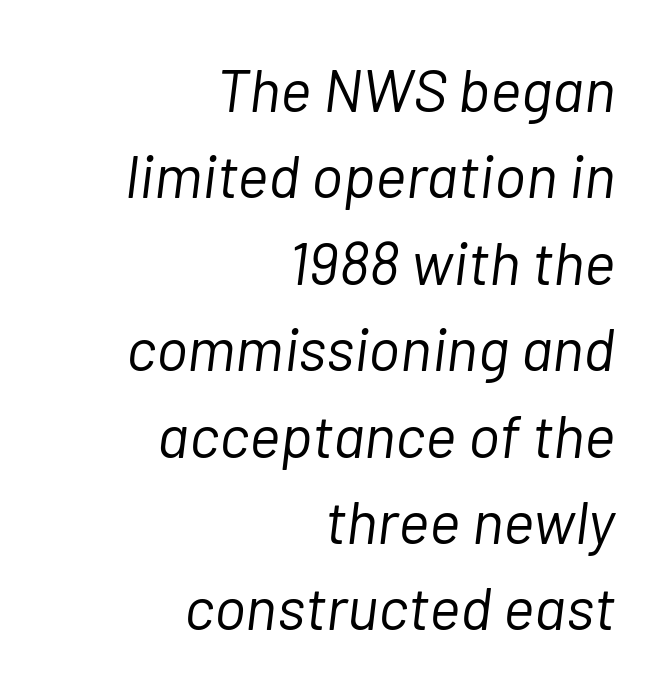
The face used here is proportionally spaced, like ordinary book or web type. Between one letter and the next there's only the usual sliver of space. This reads as an unemphasized weight, regular at the heaviest. The vertical gap from one line to the next is medium. Alignment: flush right.
